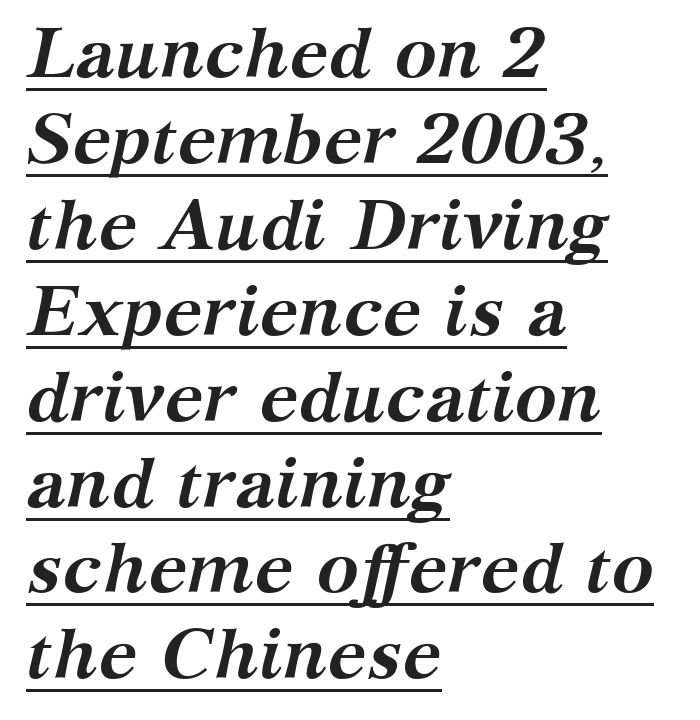
{"serif": "yes", "italic": "yes", "lean": "right", "slant_degrees": 12, "bold": "yes", "weight": "semibold", "width": "normal", "stroke_contrast": "medium", "x_height": "medium", "monospaced": "no", "underline": "yes", "align": "left", "line_spacing_ratio": 1.21, "letter_spacing": "normal", "letter_spacing_em": 0.0, "glyph_px": 71}
